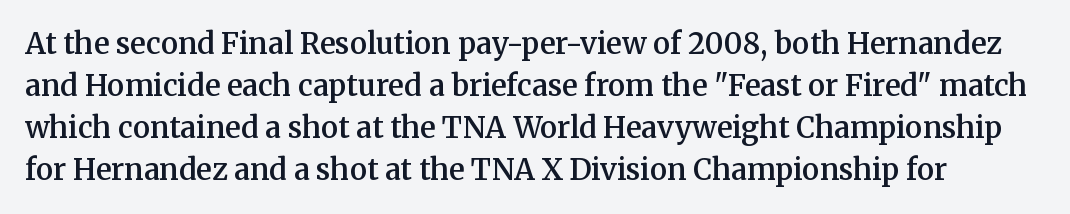
{"serif": "yes", "italic": "no", "bold": "semi", "weight": "semibold", "width": "normal", "stroke_contrast": "medium", "x_height": "medium", "monospaced": "no", "underline": "no", "line_spacing": "normal", "line_spacing_ratio": 1.45, "letter_spacing": "normal", "letter_spacing_em": 0.0, "glyph_px": 29}
